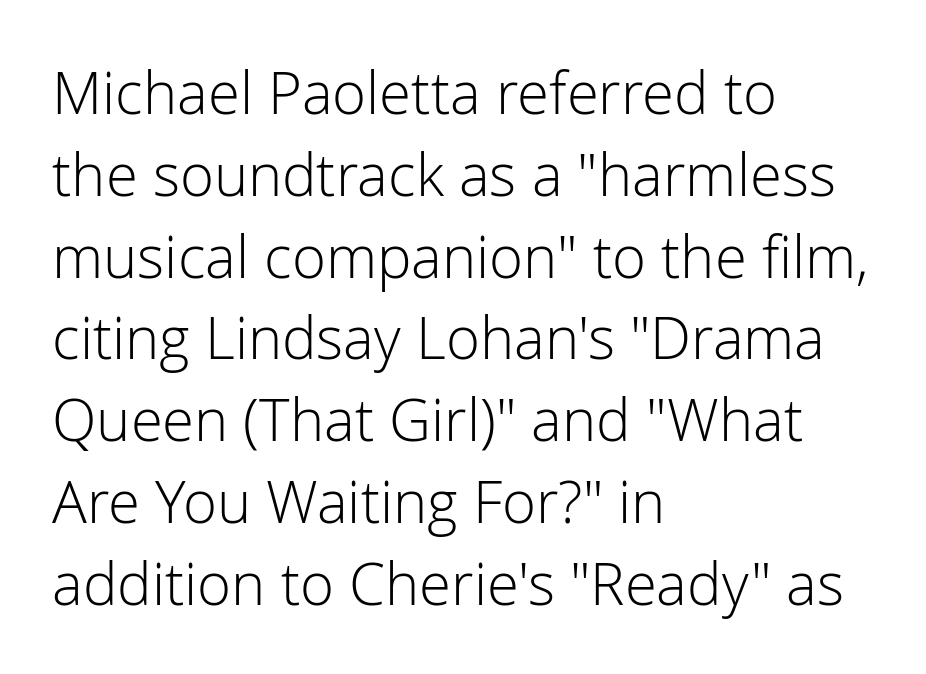
The image shows 58 px light sans-serif type, upright; set left-aligned, normal line spacing (1.41x), normal letter spacing, not underlined; low stroke contrast and a medium x-height.
